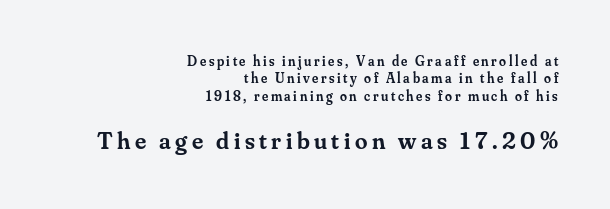
Underlining? Definitely not there. When letters stand straight like this, we call the style roman or upright. Two sizes are in play, and the larger belongs to the second block. The designer left line spacing at the default. The ragged edge is on the left, which tells us the setting is flush right. The font is running at a semibold setting, under full bold.
